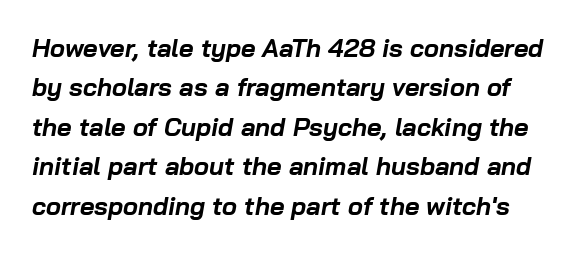
Q: Is the text bold? A: Yes.
Q: Is the text italic (slanted)? A: Yes, it leans right by about 10 degrees.
Q: Is the text underlined? A: No.
Q: Is the spacing between letters normal or unusually wide? A: Normal.
Q: Is the spacing between lines tight, normal or loose? A: Normal.
